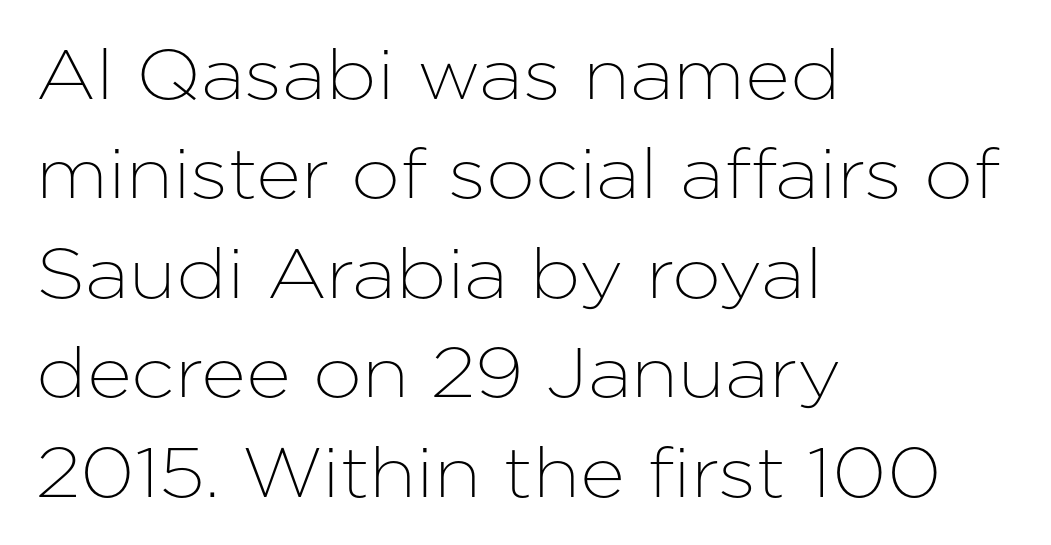
Q: Is the text italic (slanted)? A: No, it is upright.
Q: Is the typeface a serif or a sans-serif typeface? A: Sans-serif.
Q: Is the text underlined? A: No.
Q: How is the paragraph aligned? A: Left-aligned.
Q: Is the spacing between letters normal or unusually wide? A: Normal.
Q: Is the spacing between lines tight, normal or loose? A: Normal.
Q: Width (condensed, normal, or wide)? A: Normal.
Q: Stroke contrast? A: Low.
Q: x-height? A: Medium.
Q: Monospaced? A: No.
